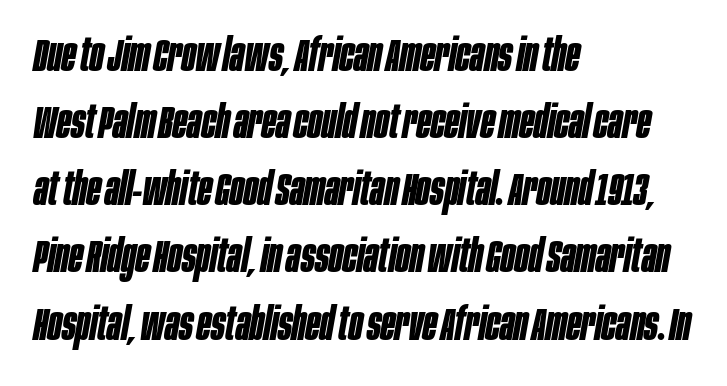
Q: Is the text bold? A: Yes.
Q: Is the text italic (slanted)? A: Yes, it leans right by about 10 degrees.
Q: Is the text underlined? A: No.
Q: How is the paragraph aligned? A: Left-aligned.
Q: Is the spacing between letters normal or unusually wide? A: Normal.
Q: Is the spacing between lines tight, normal or loose? A: Normal.
Q: Width (condensed, normal, or wide)? A: Condensed.
Q: Stroke contrast? A: Low.
Q: x-height? A: Large.
Q: Monospaced? A: No.
